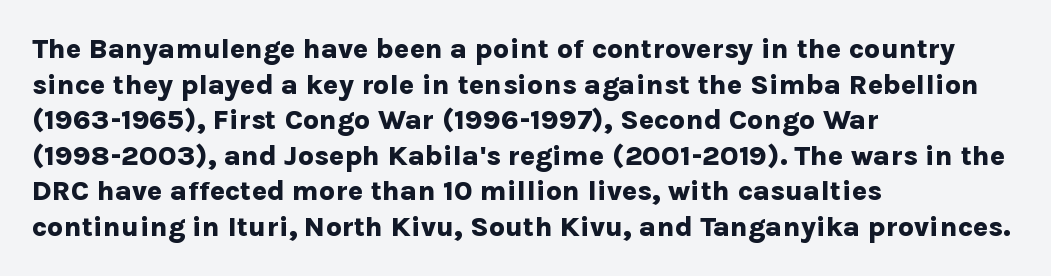
Q: Is the text bold? A: Yes.
Q: Is the text italic (slanted)? A: No, it is upright.
Q: Is the typeface a serif or a sans-serif typeface? A: Sans-serif.
Q: Is the text underlined? A: No.
Q: How is the paragraph aligned? A: Left-aligned.
Q: Is the spacing between letters normal or unusually wide? A: Normal.
Q: Is the spacing between lines tight, normal or loose? A: Normal.
Q: Width (condensed, normal, or wide)? A: Normal.
Q: Stroke contrast? A: Low.
Q: x-height? A: Medium.
Q: Monospaced? A: No.
